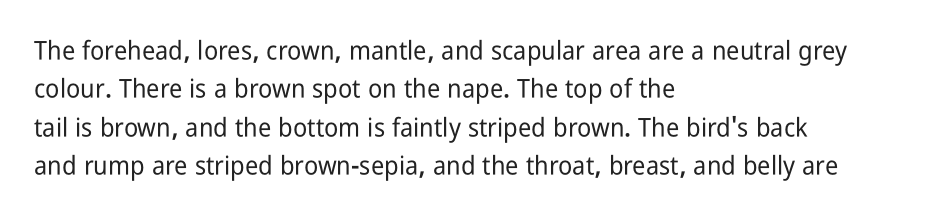
The image shows 26 px text type, upright; set left-aligned, normal line spacing (1.48x), normal letter spacing, not underlined.
